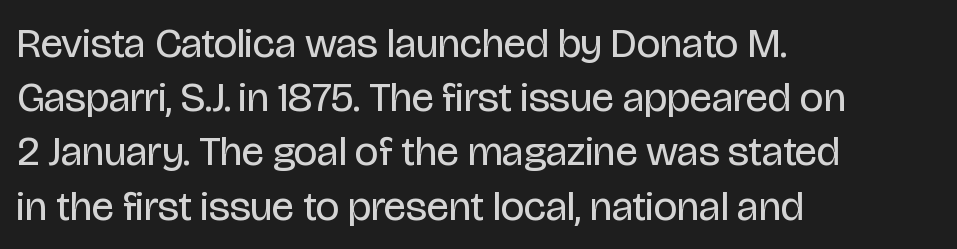
{"serif": "no", "italic": "no", "bold": "no", "weight": "regular", "width": "condensed", "stroke_contrast": "low", "x_height": "large", "monospaced": "no", "underline": "no", "align": "left", "line_spacing": "normal", "line_spacing_ratio": 1.29, "letter_spacing": "normal", "letter_spacing_em": 0.0, "glyph_px": 42}
